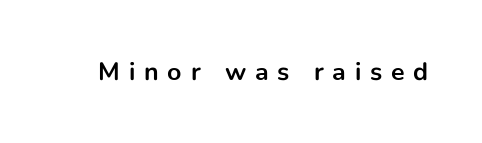
These lines have a slow, spaced-out rhythm from letter to letter. Unlike italic type, these characters show no tilt at all. This rendering features lettering with no underline. Does the weight exceed regular? Yes, all the way to bold.
